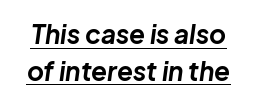
{"italic": "yes", "lean": "right", "slant_degrees": 8, "bold": "yes", "underline": "yes", "line_spacing": "normal", "line_spacing_ratio": 1.41, "letter_spacing": "normal", "letter_spacing_em": 0.0, "glyph_px": 26}
